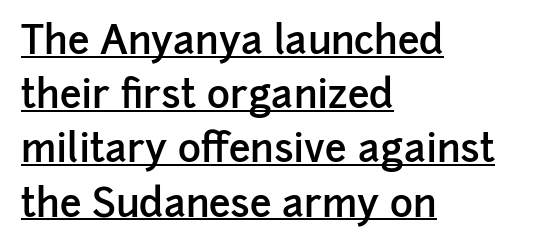
The image shows 39 px semibold sans-serif type, upright; set left-aligned, normal line spacing (1.39x), normal letter spacing, underlined; low stroke contrast and a medium x-height.
